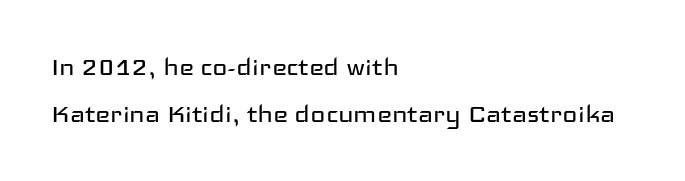
Serifs: no, the terminals of the letterforms are clean. The typography opts for an upright posture over an oblique one. No chunkiness to these letters — they're not bold. Think of a printed novel: that variable character pitch is what you see here. One glance says typical: line gaps are just what's usual. Between one letter and the next there's only the usual sliver of space.
